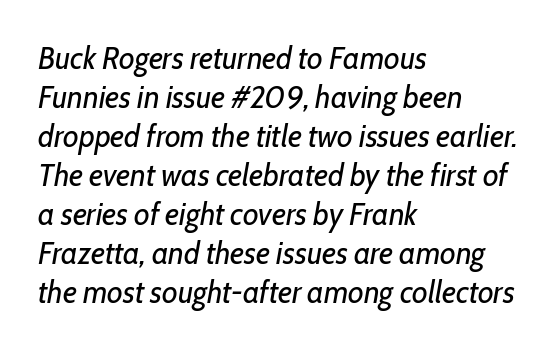
{"italic": "yes", "lean": "right", "slant_degrees": 10, "bold": "no", "weight": "regular", "width": "condensed", "stroke_contrast": "low", "x_height": "medium", "monospaced": "no", "underline": "no", "align": "left", "line_spacing_ratio": 1.22, "letter_spacing": "normal", "letter_spacing_em": 0.0, "glyph_px": 32}
